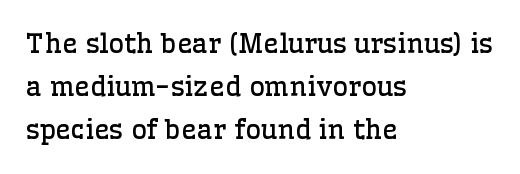
Q: Is the text bold? A: No.
Q: Is the text italic (slanted)? A: No, it is upright.
Q: Is the text underlined? A: No.
Q: How is the paragraph aligned? A: Left-aligned.
Q: Is the spacing between letters normal or unusually wide? A: Normal.
Q: Is the spacing between lines tight, normal or loose? A: Normal.
